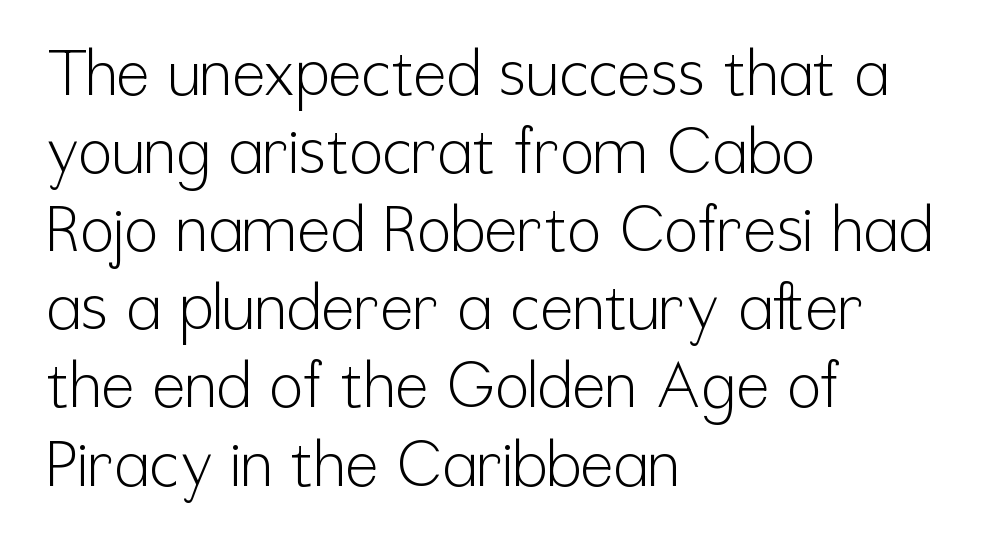
{"serif": "no", "italic": "no", "bold": "no", "weight": "light", "width": "condensed", "stroke_contrast": "low", "x_height": "medium", "monospaced": "no", "underline": "no", "align": "left", "line_spacing_ratio": 1.24, "letter_spacing": "normal", "letter_spacing_em": 0.0, "glyph_px": 63}
